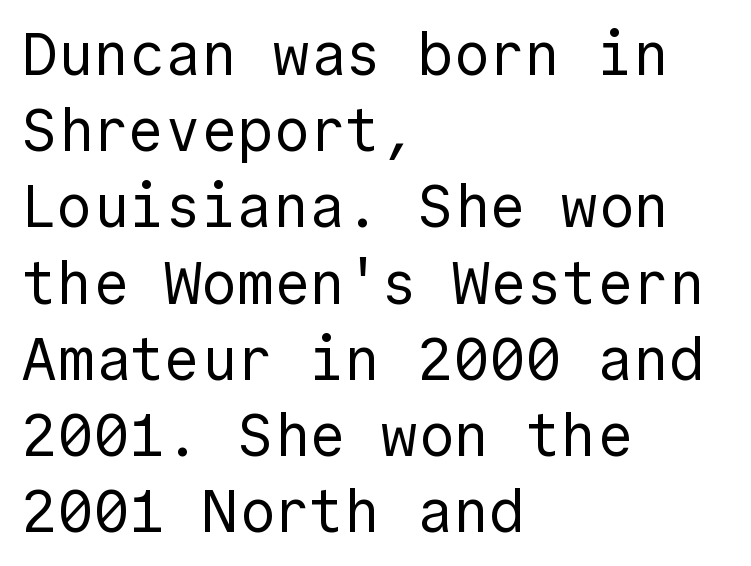
{"serif": "no", "italic": "no", "bold": "no", "weight": "regular", "width": "normal", "x_height": "medium", "underline": "no", "align": "left", "line_spacing": "normal", "line_spacing_ratio": 1.27, "letter_spacing": "normal", "letter_spacing_em": 0.0, "glyph_px": 60}
